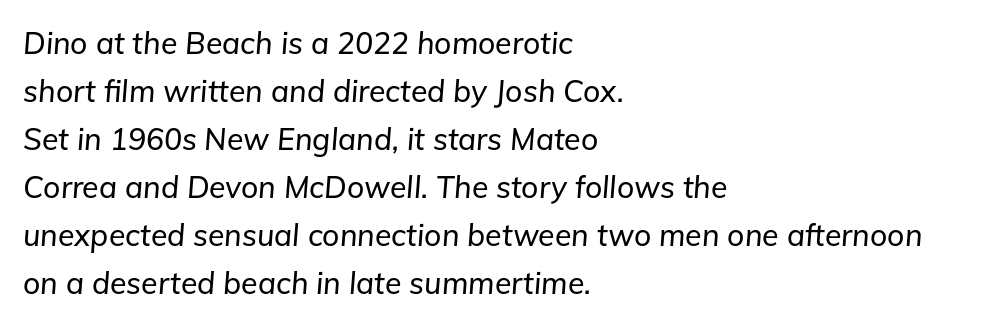
Q: Is the text italic (slanted)? A: Yes, it leans right by about 5 degrees.
Q: Is the text underlined? A: No.
Q: How is the paragraph aligned? A: Left-aligned.
Q: Is the spacing between letters normal or unusually wide? A: Normal.
Q: Is the spacing between lines tight, normal or loose? A: Normal.
Q: Width (condensed, normal, or wide)? A: Normal.
Q: Stroke contrast? A: Low.
Q: x-height? A: Medium.
Q: Monospaced? A: No.
